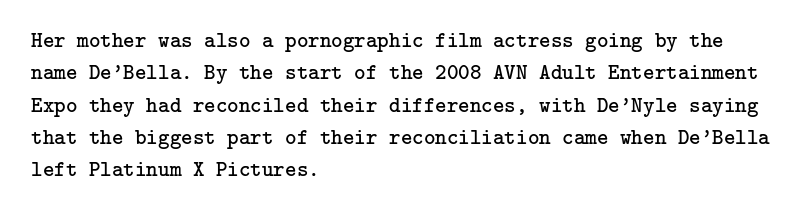
The image shows 22 px text type, upright; set left-aligned, normal line spacing (1.47x), normal letter spacing, not underlined.
